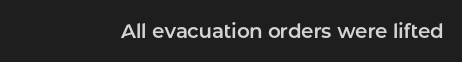
Q: Is the text italic (slanted)? A: No, it is upright.
Q: Is the text underlined? A: No.
Q: Is the spacing between letters normal or unusually wide? A: Normal.
